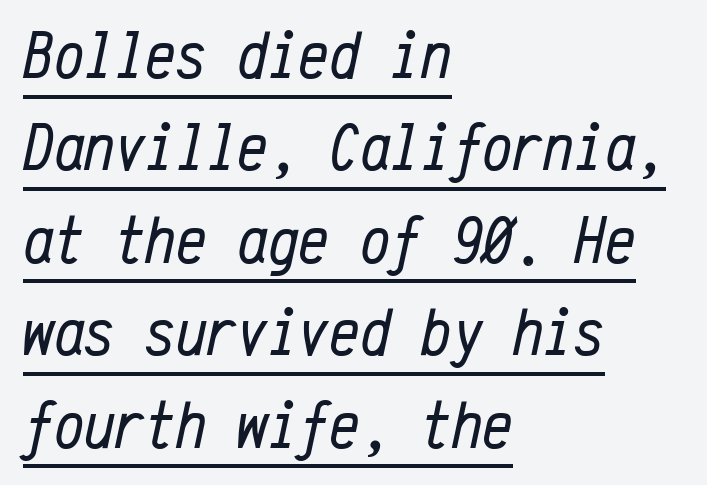
Is the stroke heavy? The answer is a plain regular-or-lighter. This sample uses plain, unmodified letter spacing. The sample's only ornament is a line tracing under the words. Which margin do the lines hug? The left one — the right edge is uneven. Rows of type keep a routine distance in the vertical direction.
